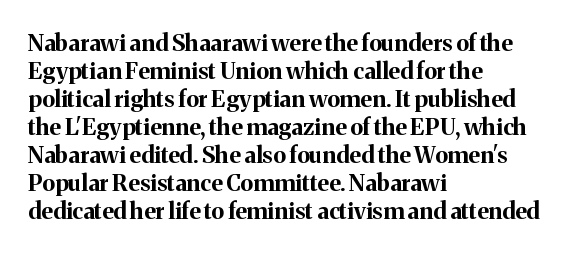
The image shows 23 px bold type, upright; set left-aligned, line spacing 1.22x, normal letter spacing, not underlined.
